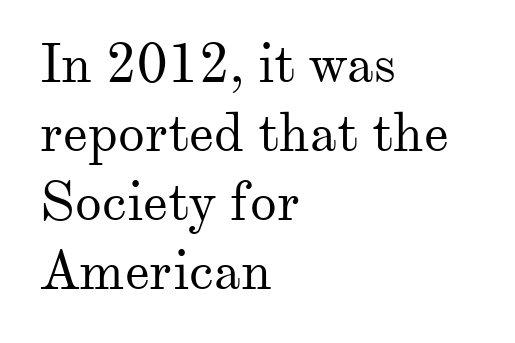
The image shows 54 px regular-weight serif type, upright; set left-aligned, normal line spacing (1.28x), normal letter spacing, not underlined; medium stroke contrast and a small x-height.
